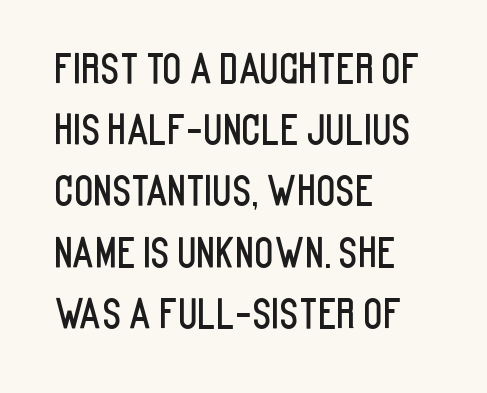
The image shows 40 px condensed sans-serif type, upright; set left-aligned, normal line spacing (1.53x), normal letter spacing, not underlined; low stroke contrast and a large x-height.
